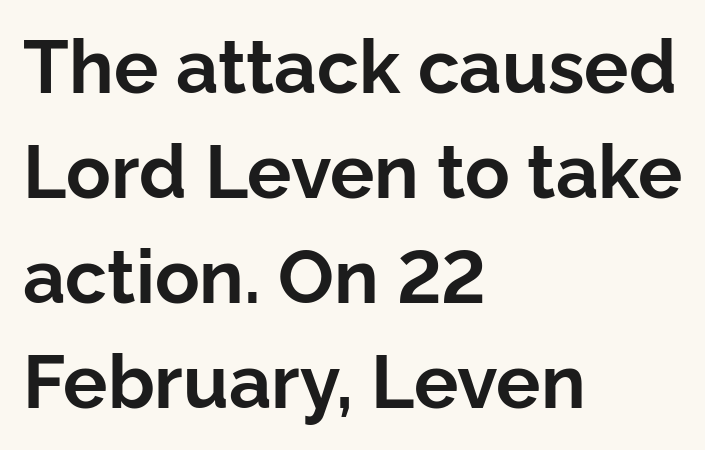
When letters stand straight like this, we call the style roman or upright. On the weight axis this lands at bold, roughly 700. The rendering keeps characters at their native spacing. Here the designer chose a conventional face with non-uniform glyph widths.
